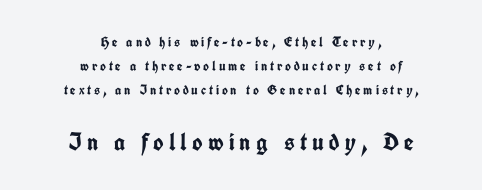
The image shows 25 px bold type, upright; set centered, line spacing 1.73x, unusually wide letter spacing (+0.2 em), not underlined; the second (bottom) block is 1.79x larger.
